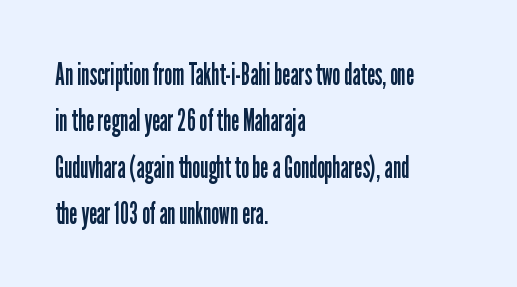
{"serif": "no", "italic": "no", "bold": "no", "weight": "regular", "width": "condensed", "stroke_contrast": "low", "x_height": "medium", "monospaced": "no", "underline": "no", "align": "left", "line_spacing": "normal", "line_spacing_ratio": 1.55, "letter_spacing": "normal", "letter_spacing_em": 0.0, "glyph_px": 30}
